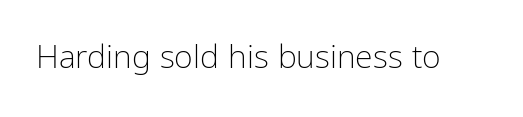
The image shows 32 px light, condensed sans-serif type, upright; set normal letter spacing, not underlined; low stroke contrast and a medium x-height.
